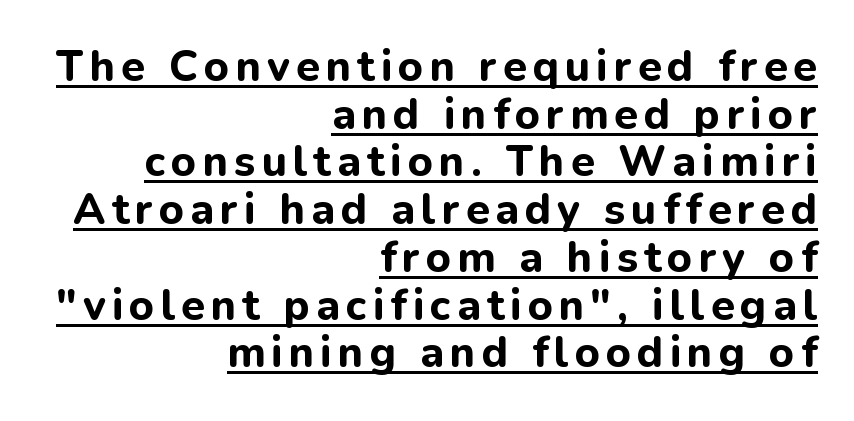
Q: Is the text bold? A: Yes.
Q: Is the text italic (slanted)? A: No, it is upright.
Q: Is the typeface a serif or a sans-serif typeface? A: Sans-serif.
Q: Is the text underlined? A: Yes.
Q: How is the paragraph aligned? A: Right-aligned.
Q: Is the spacing between lines tight, normal or loose? A: Tight.
Q: Width (condensed, normal, or wide)? A: Normal.
Q: Stroke contrast? A: Low.
Q: x-height? A: Medium.
Q: Monospaced? A: No.
